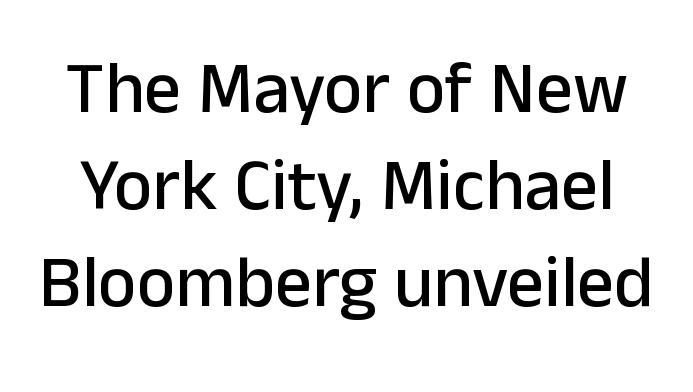
The image shows 73 px sans-serif type, upright; set normal line spacing (1.33x), normal letter spacing, not underlined; low stroke contrast and a medium x-height.
